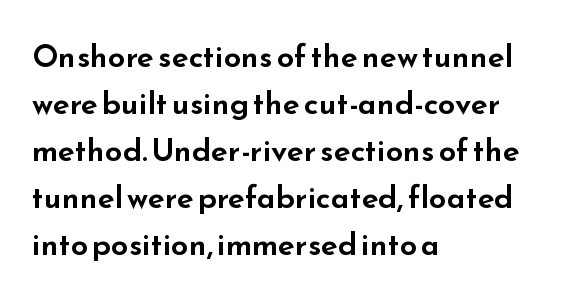
The image shows 31 px wide sans-serif type, upright; set left-aligned, normal line spacing (1.52x), normal letter spacing, not underlined; low stroke contrast and a small x-height.
